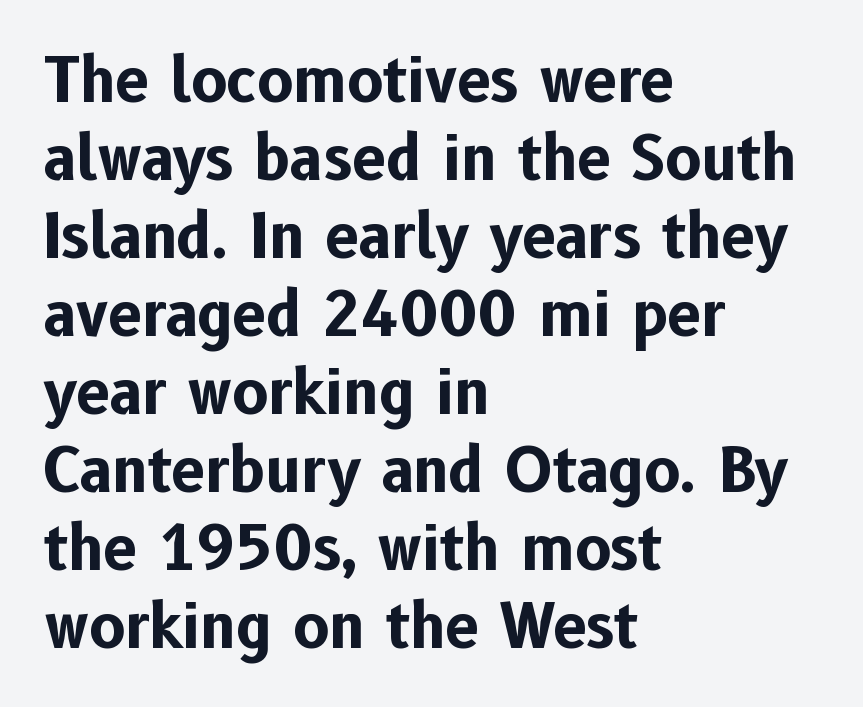
Q: Is the text bold? A: Yes.
Q: Is the text italic (slanted)? A: No, it is upright.
Q: Is the typeface a serif or a sans-serif typeface? A: Sans-serif.
Q: Is the text underlined? A: No.
Q: How is the paragraph aligned? A: Left-aligned.
Q: Is the spacing between letters normal or unusually wide? A: Normal.
Q: Is the spacing between lines tight, normal or loose? A: Normal.
Q: Width (condensed, normal, or wide)? A: Normal.
Q: Stroke contrast? A: Low.
Q: x-height? A: Medium.
Q: Monospaced? A: No.
